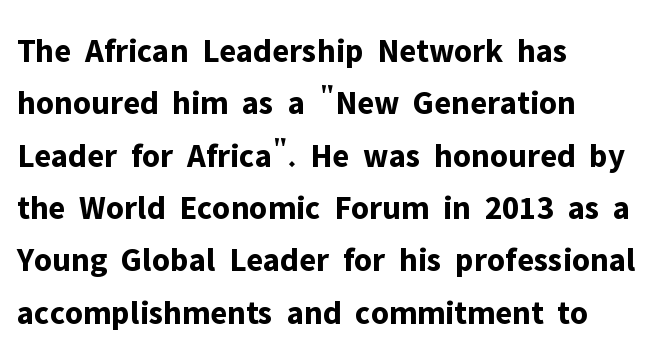
Observe the ordinary spacing: letters are neighbours, not strangers. Here the designer chose a conventional face with non-uniform glyph widths. Honestly, the row spacing looks completely unremarkable. Chunky letters — that's bold for sure. Upright lettering throughout.
